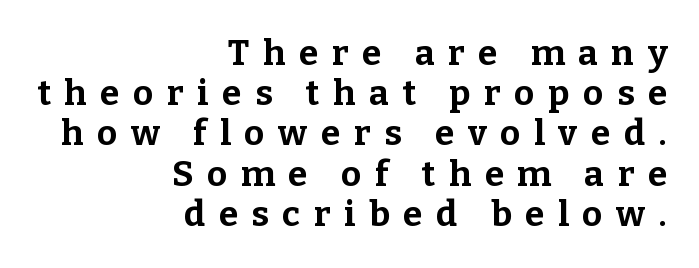
The image shows 35 px bold serif type, upright; set right-aligned, tight line spacing (1.15x), unusually wide letter spacing (+0.39 em), not underlined; low stroke contrast and a medium x-height.
